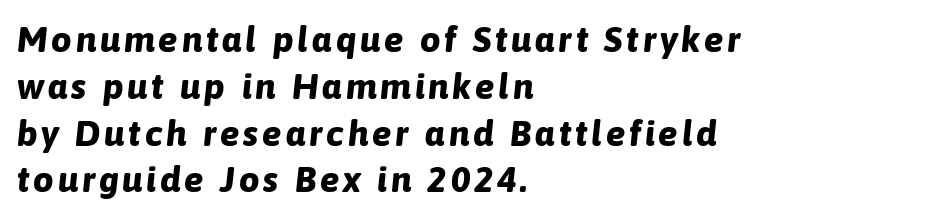
The image shows 36 px bold type, italic (leaning right); set left-aligned, normal line spacing (1.3x), not underlined; low stroke contrast and a medium x-height.
